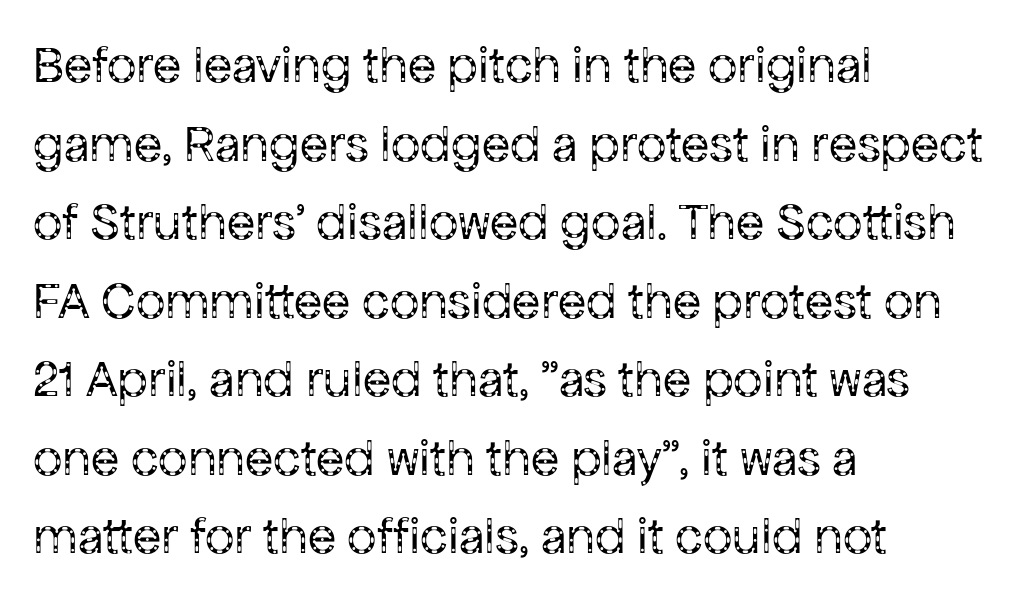
{"serif": "no", "italic": "no", "bold": "no", "weight": "regular", "width": "normal", "stroke_contrast": "low", "x_height": "medium", "monospaced": "no", "underline": "no", "align": "left", "line_spacing": "normal", "line_spacing_ratio": 1.51, "letter_spacing": "normal", "letter_spacing_em": 0.0, "glyph_px": 52}
